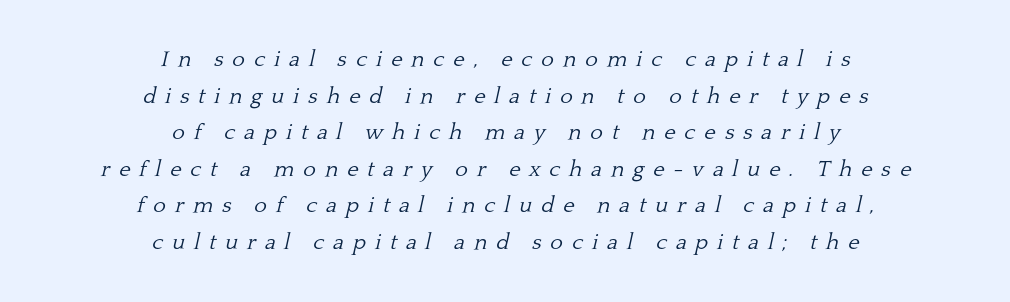
The image shows 22 px text type, italic (leaning right); set centered, normal line spacing (1.66x), unusually wide letter spacing (+0.4 em), not underlined.
